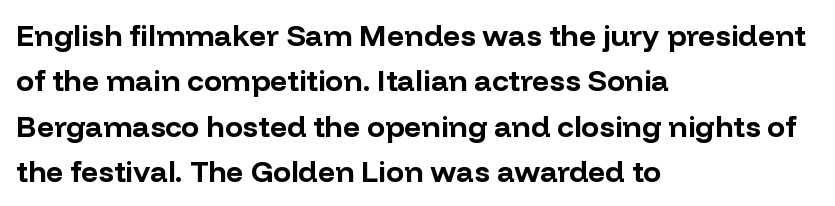
Here the glyphs are tracked normally, forming tight word shapes. Which margin do the lines hug? The left one — the right edge is uneven. Is the type bold? Yes — the strokes are clearly thick and heavy. Horizontal bands of white between lines are of average thickness.
